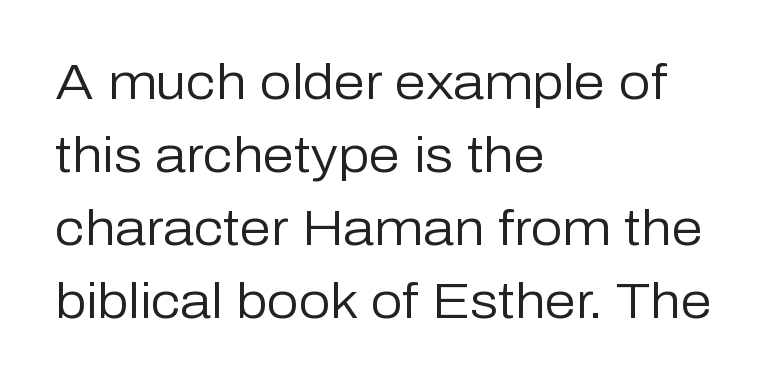
Q: Is the text bold? A: No.
Q: Is the text italic (slanted)? A: No, it is upright.
Q: Is the typeface a serif or a sans-serif typeface? A: Sans-serif.
Q: Is the text underlined? A: No.
Q: How is the paragraph aligned? A: Left-aligned.
Q: Is the spacing between letters normal or unusually wide? A: Normal.
Q: Is the spacing between lines tight, normal or loose? A: Normal.
Q: Width (condensed, normal, or wide)? A: Normal.
Q: Stroke contrast? A: Low.
Q: x-height? A: Medium.
Q: Monospaced? A: No.
